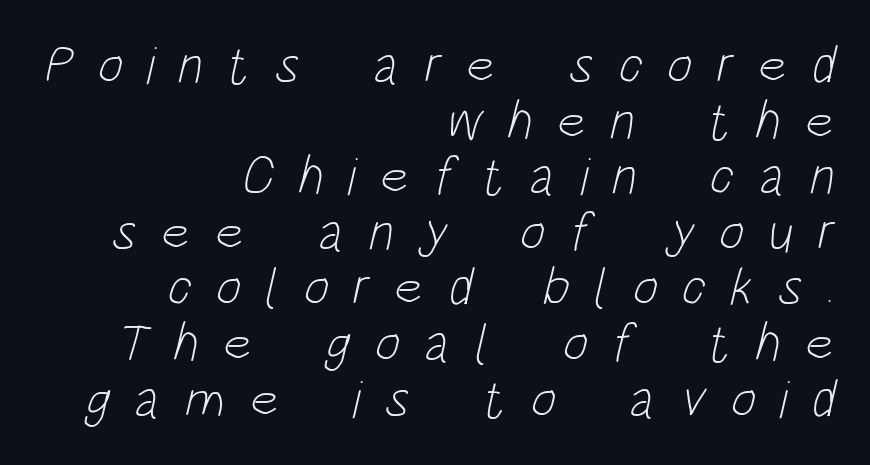
{"serif": "no", "bold": "no", "weight": "light", "width": "condensed", "stroke_contrast": "low", "x_height": "large", "monospaced": "no", "underline": "no", "align": "right", "line_spacing": "tight", "line_spacing_ratio": 1.03, "letter_spacing": "wide", "letter_spacing_em": 0.45, "glyph_px": 54}
